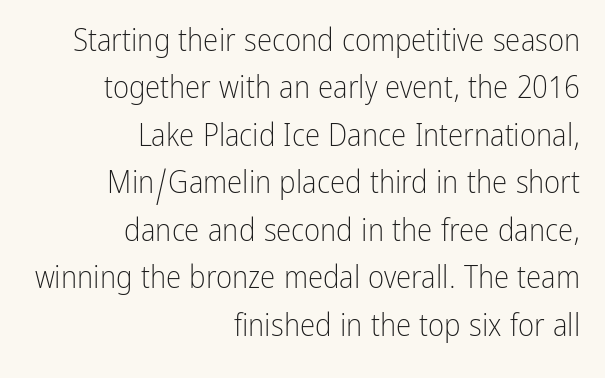
{"serif": "no", "italic": "no", "bold": "no", "weight": "light", "width": "condensed", "stroke_contrast": "low", "x_height": "medium", "monospaced": "no", "underline": "no", "align": "right", "line_spacing": "normal", "line_spacing_ratio": 1.53, "letter_spacing": "normal", "letter_spacing_em": 0.0, "glyph_px": 31}
